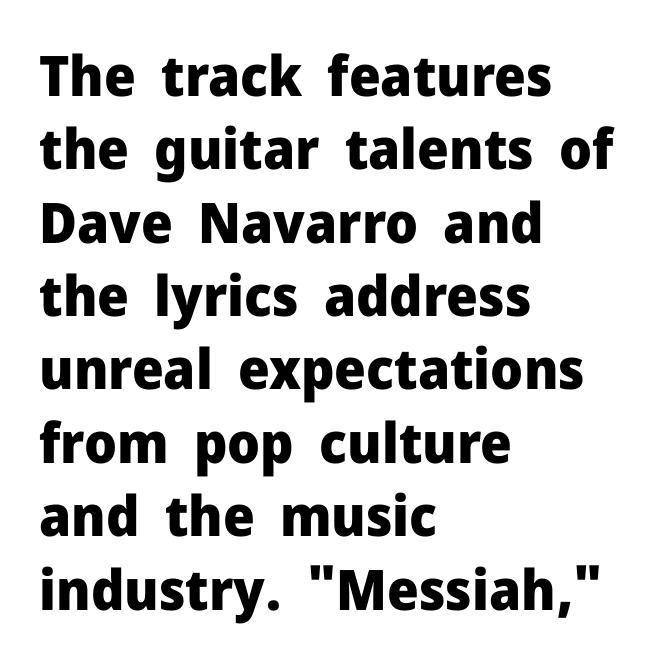
Q: Is the text bold? A: Yes.
Q: Is the text italic (slanted)? A: No, it is upright.
Q: Is the typeface a serif or a sans-serif typeface? A: Sans-serif.
Q: Is the text underlined? A: No.
Q: How is the paragraph aligned? A: Left-aligned.
Q: Is the spacing between letters normal or unusually wide? A: Normal.
Q: Is the spacing between lines tight, normal or loose? A: Normal.
Q: Width (condensed, normal, or wide)? A: Normal.
Q: Stroke contrast? A: Low.
Q: x-height? A: Medium.
Q: Monospaced? A: No.
